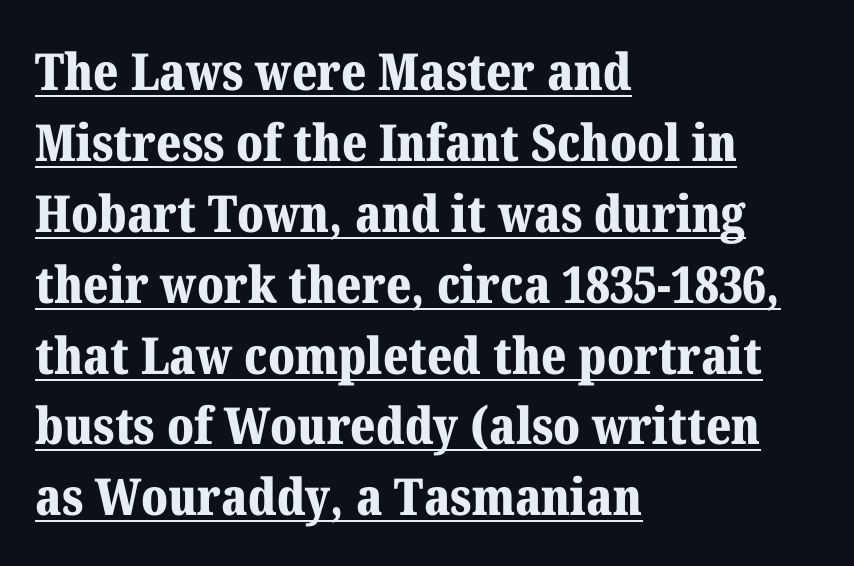
The image shows 51 px bold serif type, upright; set left-aligned, normal line spacing (1.39x), normal letter spacing, underlined; medium stroke contrast and a medium x-height.
